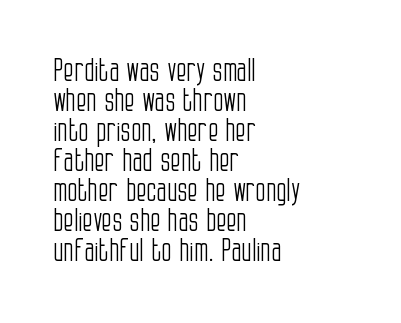
{"serif": "no", "italic": "no", "bold": "no", "weight": "light", "width": "condensed", "stroke_contrast": "low", "x_height": "large", "monospaced": "no", "underline": "no", "align": "left", "line_spacing": "tight", "line_spacing_ratio": 1.0, "letter_spacing": "normal", "letter_spacing_em": 0.0, "glyph_px": 30}
